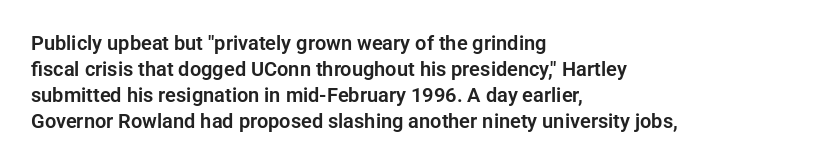
{"italic": "no", "underline": "no", "align": "left", "line_spacing": "normal", "line_spacing_ratio": 1.3, "letter_spacing": "normal", "letter_spacing_em": 0.0, "glyph_px": 20}
